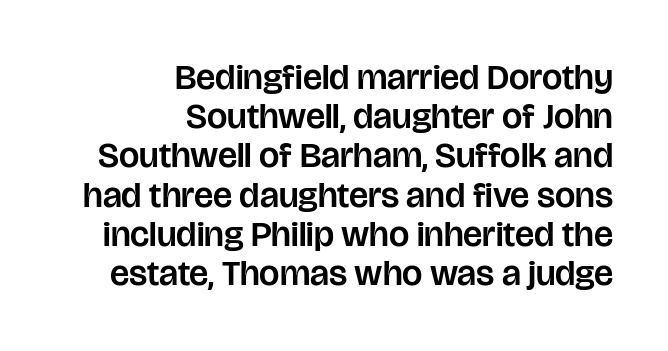
Words appear dense and cohesive because spacing is normal. Baseline-to-baseline distance is barely more than the letter height. The face used here is proportionally spaced, like ordinary book or web type. The words here are not underlined. Nope, no serifs anywhere on these letters.
